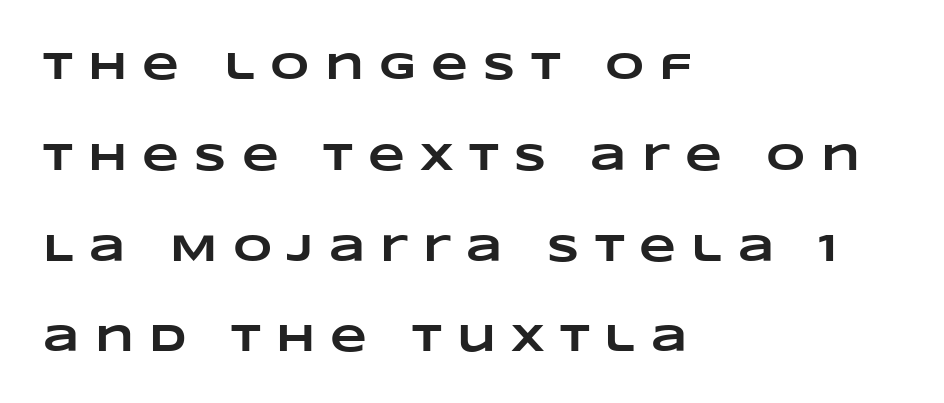
The image shows 38 px heavy, wide type; set left-aligned, loose line spacing (2.39x), unusually wide letter spacing (+0.4 em), not underlined; low stroke contrast and a large x-height.
